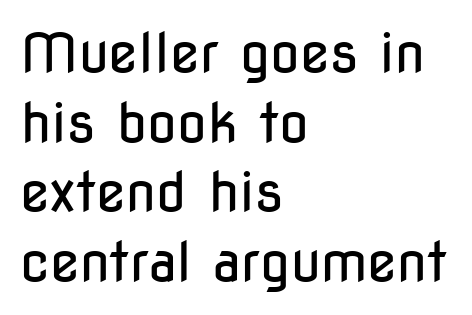
The image shows 54 px regular-weight, condensed sans-serif type, upright; set left-aligned, normal line spacing (1.29x), normal letter spacing, not underlined; low stroke contrast and a medium x-height.
